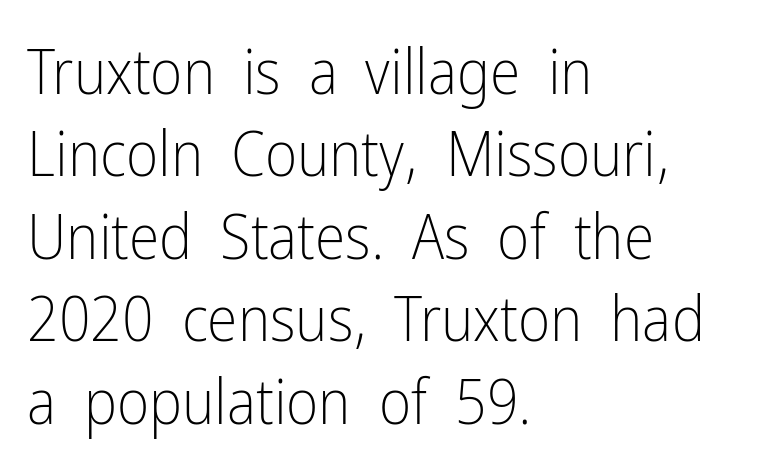
{"serif": "no", "italic": "no", "bold": "no", "weight": "light", "width": "condensed", "stroke_contrast": "low", "x_height": "medium", "monospaced": "no", "underline": "no", "align": "left", "line_spacing": "normal", "line_spacing_ratio": 1.33, "letter_spacing": "normal", "letter_spacing_em": 0.0, "glyph_px": 62}
